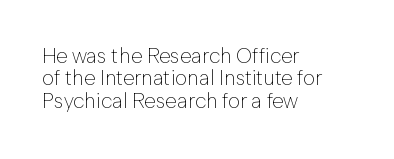
Q: Is the text bold? A: No.
Q: Is the text italic (slanted)? A: No, it is upright.
Q: Is the text underlined? A: No.
Q: How is the paragraph aligned? A: Left-aligned.
Q: Is the spacing between letters normal or unusually wide? A: Normal.
Q: Is the spacing between lines tight, normal or loose? A: Tight.
